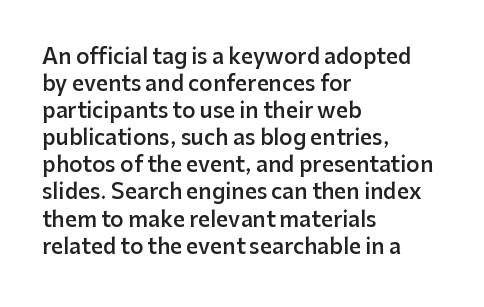
The typography opts for an upright posture over an oblique one. The typesetting leans somewhat heavy: a semibold. Look at the tracking — it's just the regular setting, nothing added. Bare-footed words on every line. Summary of vertical rhythm: regular, with standard interline spacing. The paragraph shown leans on its left margin.
